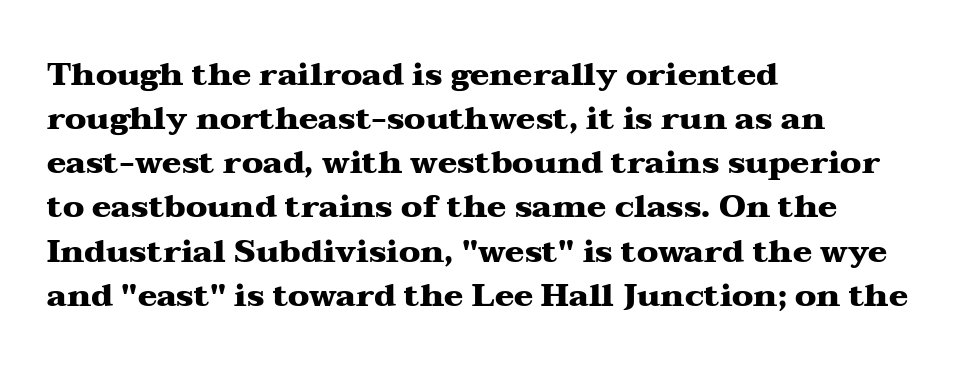
{"serif": "yes", "italic": "no", "bold": "yes", "weight": "heavy", "width": "wide", "stroke_contrast": "medium", "x_height": "medium", "monospaced": "no", "underline": "no", "align": "left", "line_spacing": "normal", "line_spacing_ratio": 1.38, "letter_spacing": "normal", "letter_spacing_em": 0.0, "glyph_px": 32}
